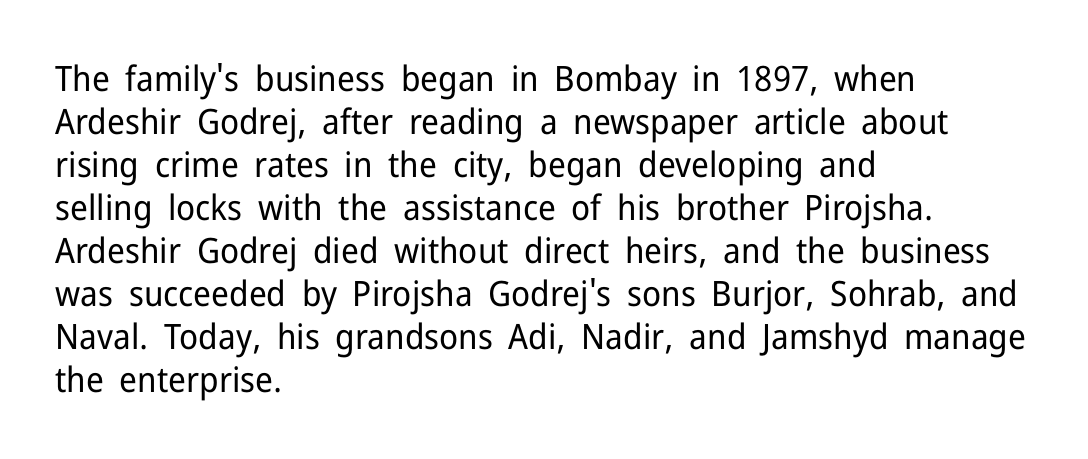
{"serif": "no", "italic": "no", "bold": "no", "weight": "regular", "width": "normal", "stroke_contrast": "low", "x_height": "medium", "monospaced": "no", "underline": "no", "align": "left", "line_spacing_ratio": 1.23, "letter_spacing": "normal", "letter_spacing_em": 0.0, "glyph_px": 35}
